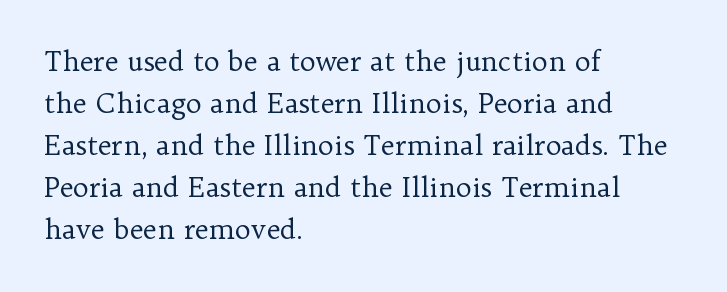
Q: Is the text bold? A: No.
Q: Is the text italic (slanted)? A: No, it is upright.
Q: Is the text underlined? A: No.
Q: How is the paragraph aligned? A: Left-aligned.
Q: Is the spacing between letters normal or unusually wide? A: Normal.
Q: Is the spacing between lines tight, normal or loose? A: Normal.
